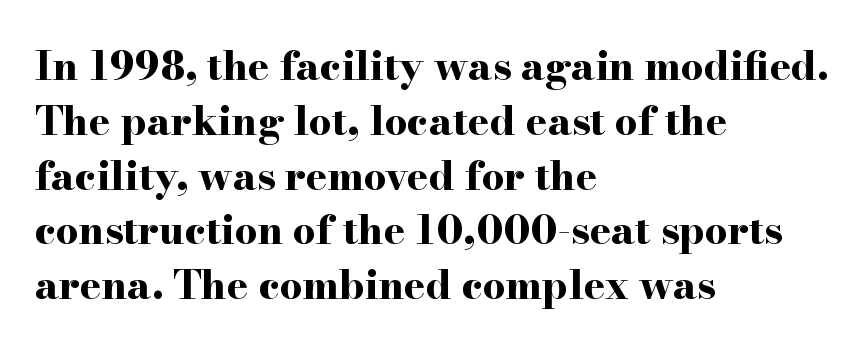
The image shows 40 px bold, wide serif type, upright; set left-aligned, normal line spacing (1.37x), normal letter spacing, not underlined; high stroke contrast and a small x-height.
